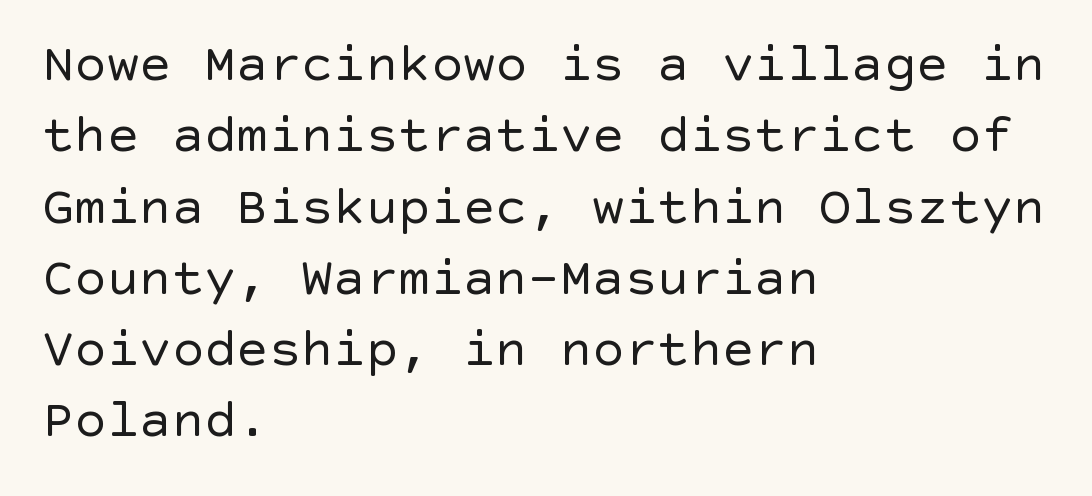
The image shows 54 px regular-weight sans-serif type, upright; set left-aligned, normal line spacing (1.32x), normal letter spacing, not underlined; a large x-height.
